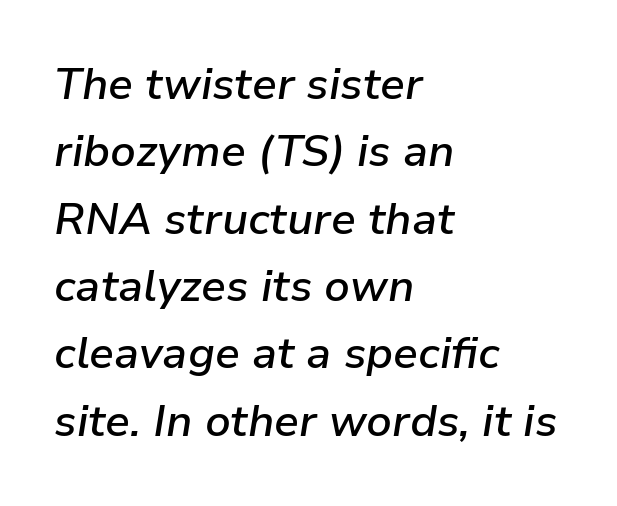
The ragged edge is on the right, which tells us the setting is flush left. The axis of the letterforms is tilted away from vertical. The glyphs have the mass of a demibold cut, below bold. Leading: standard. No word sits above an underline. The face used here is proportionally spaced, like ordinary book or web type.
